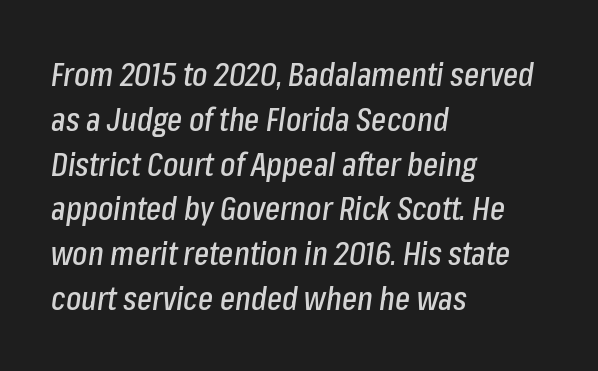
Q: Is the text italic (slanted)? A: Yes, it leans right by about 8 degrees.
Q: Is the text underlined? A: No.
Q: How is the paragraph aligned? A: Left-aligned.
Q: Is the spacing between letters normal or unusually wide? A: Normal.
Q: Is the spacing between lines tight, normal or loose? A: Normal.
Q: Width (condensed, normal, or wide)? A: Condensed.
Q: Stroke contrast? A: Low.
Q: x-height? A: Medium.
Q: Monospaced? A: No.
